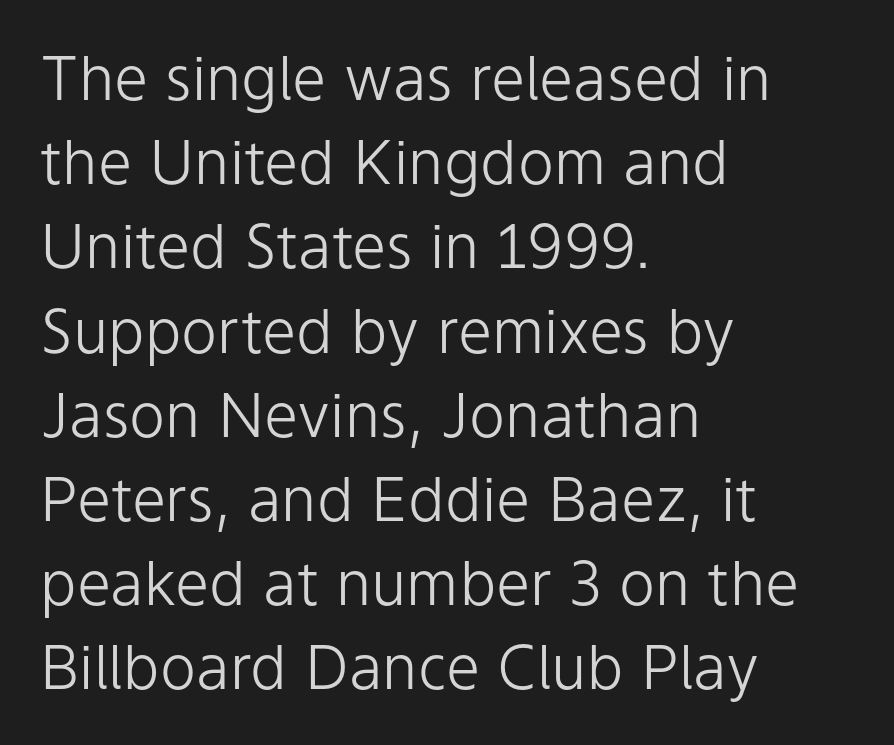
This sample has the flowing, uneven cadence of proportional lettering. What kind of face is this? One without serifs — a sans. Which margin do the lines hug? The left one — the right edge is uneven. There is no visible air inserted between adjacent glyphs.
